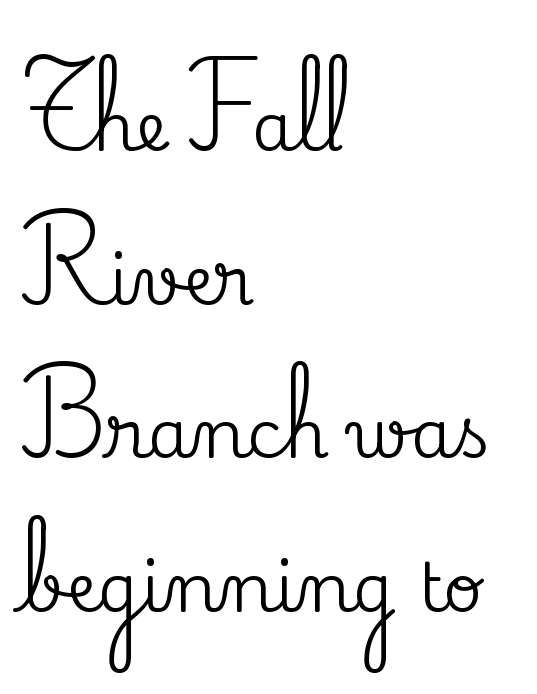
The image shows 68 px serif type, upright; set left-aligned, loose line spacing (2.26x), normal letter spacing, not underlined; medium stroke contrast and a small x-height.
